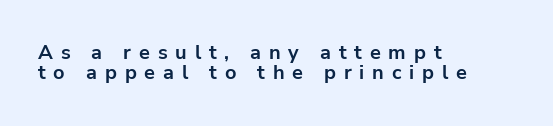
The image shows 20 px bold type, upright; set left-aligned, tight line spacing (1.01x), unusually wide letter spacing (+0.39 em), not underlined.
